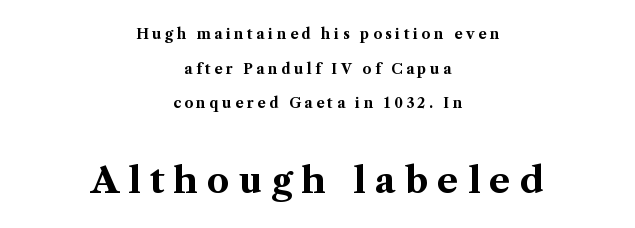
{"serif": "yes", "italic": "no", "bold": "yes", "weight": "bold", "width": "normal", "stroke_contrast": "medium", "x_height": "medium", "monospaced": "no", "underline": "no", "align": "center", "line_spacing": "loose", "line_spacing_ratio": 2.47, "letter_spacing": "wide", "letter_spacing_em": 0.25, "larger_block": "second", "size_ratio": 2.57, "glyph_px": 36}
